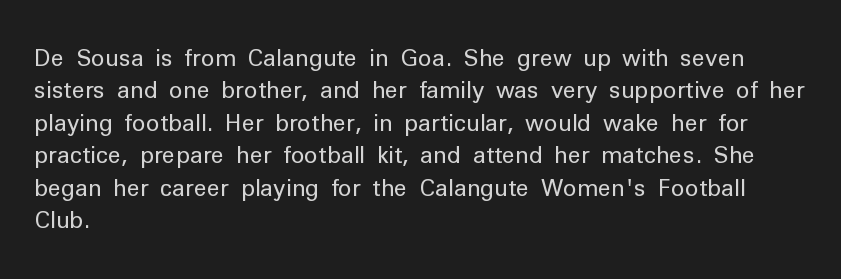
The tracking reads as untouched default to a designer's eye. Layout note: lines flush left. Students, observe: this is what conventionally led text looks like. Underline: absent.
